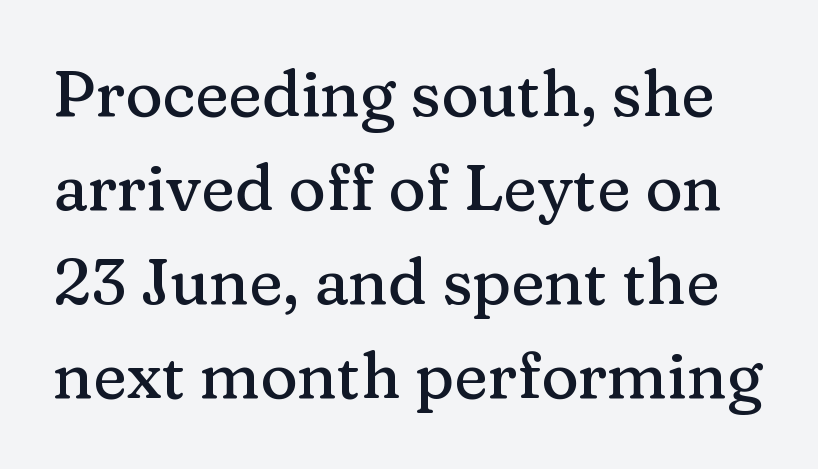
{"serif": "yes", "italic": "no", "width": "normal", "stroke_contrast": "medium", "x_height": "medium", "monospaced": "no", "underline": "no", "line_spacing": "normal", "line_spacing_ratio": 1.47, "letter_spacing": "normal", "letter_spacing_em": 0.0, "glyph_px": 64}
